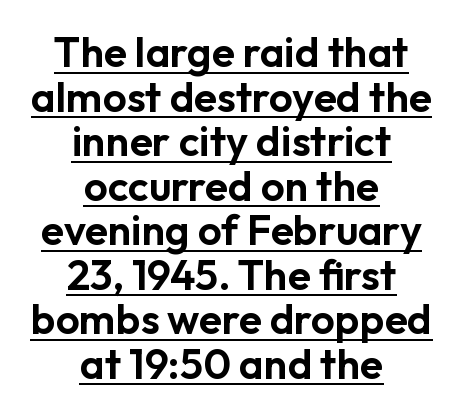
The image shows 42 px sans-serif type, upright; set centered, tight line spacing (1.06x), normal letter spacing, underlined; low stroke contrast and a medium x-height.
